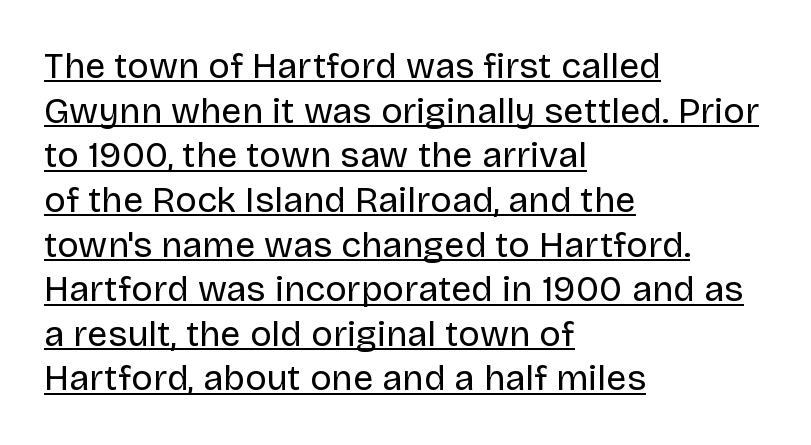
Q: Is the text bold? A: No.
Q: Is the text italic (slanted)? A: No, it is upright.
Q: Is the typeface a serif or a sans-serif typeface? A: Sans-serif.
Q: Is the text underlined? A: Yes.
Q: How is the paragraph aligned? A: Left-aligned.
Q: Is the spacing between letters normal or unusually wide? A: Normal.
Q: Width (condensed, normal, or wide)? A: Normal.
Q: Stroke contrast? A: Low.
Q: x-height? A: Large.
Q: Monospaced? A: No.
